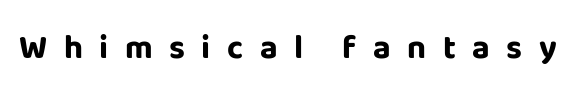
The image shows 33 px bold sans-serif type, upright; set unusually wide letter spacing (+0.5 em), not underlined; low stroke contrast and a large x-height.
